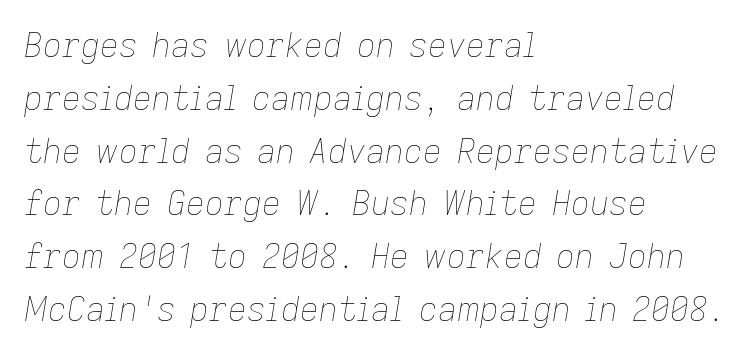
{"italic": "yes", "lean": "right", "slant_degrees": 9, "bold": "no", "weight": "thin", "width": "normal", "stroke_contrast": "low", "x_height": "medium", "monospaced": "no", "underline": "no", "align": "left", "line_spacing": "normal", "line_spacing_ratio": 1.6, "letter_spacing": "normal", "letter_spacing_em": 0.0, "glyph_px": 33}
